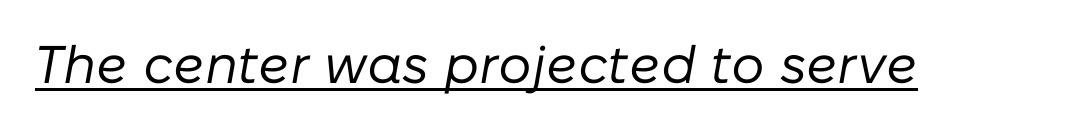
The image shows 53 px regular-weight type, italic (leaning right); set normal letter spacing, underlined; low stroke contrast and a medium x-height.
